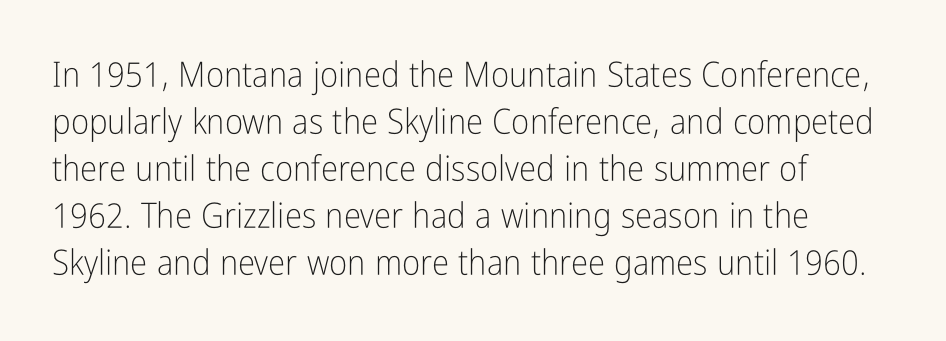
Q: Is the text bold? A: No.
Q: Is the text italic (slanted)? A: No, it is upright.
Q: Is the typeface a serif or a sans-serif typeface? A: Sans-serif.
Q: Is the text underlined? A: No.
Q: How is the paragraph aligned? A: Left-aligned.
Q: Is the spacing between letters normal or unusually wide? A: Normal.
Q: Is the spacing between lines tight, normal or loose? A: Normal.
Q: Width (condensed, normal, or wide)? A: Condensed.
Q: Stroke contrast? A: Low.
Q: x-height? A: Medium.
Q: Monospaced? A: No.
